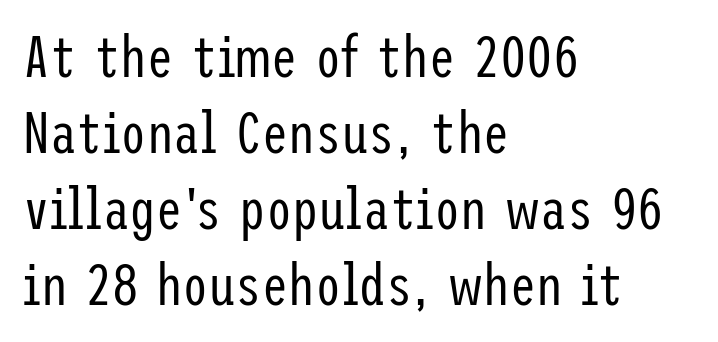
Q: Is the text bold? A: No.
Q: Is the text italic (slanted)? A: No, it is upright.
Q: Is the typeface a serif or a sans-serif typeface? A: Sans-serif.
Q: Is the text underlined? A: No.
Q: How is the paragraph aligned? A: Left-aligned.
Q: Is the spacing between letters normal or unusually wide? A: Normal.
Q: Is the spacing between lines tight, normal or loose? A: Normal.
Q: Width (condensed, normal, or wide)? A: Condensed.
Q: Stroke contrast? A: Low.
Q: x-height? A: Medium.
